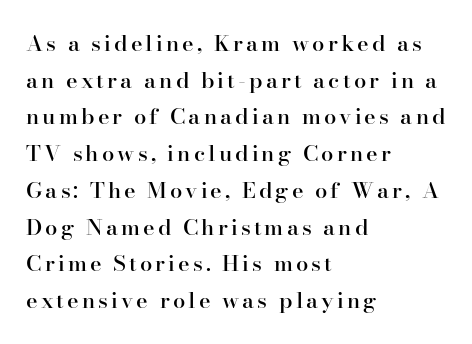
Each row of text sits above clean, open space. Every letter is mildly thick-stroked: semibold rather than bold. In terms of posture, this sample is upright. Notice how descenders clear the ascenders below comfortably — that's standard leading. Which margin do the lines hug? The left one — the right edge is uneven.
